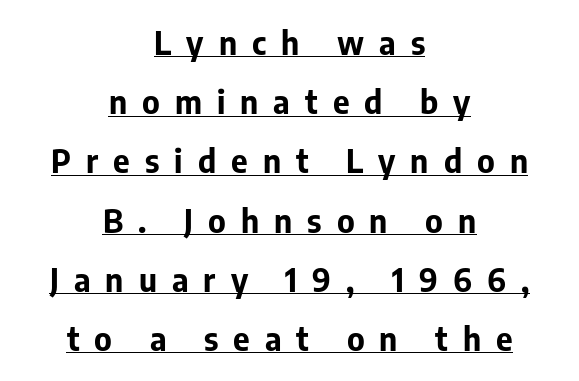
{"serif": "no", "italic": "no", "bold": "yes", "weight": "bold", "width": "normal", "stroke_contrast": "low", "x_height": "medium", "monospaced": "no", "underline": "yes", "align": "center", "line_spacing_ratio": 1.85, "letter_spacing": "wide", "letter_spacing_em": 0.47, "glyph_px": 32}
